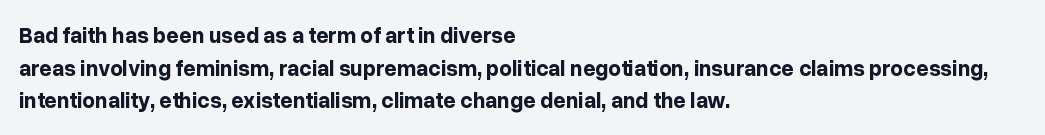
The image shows 22 px bold type, upright; set left-aligned, normal line spacing (1.48x), normal letter spacing, not underlined.
